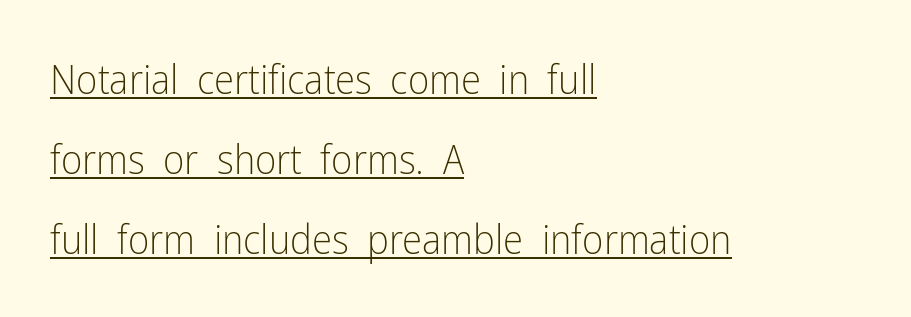
Q: Is the text bold? A: No.
Q: Is the text italic (slanted)? A: No, it is upright.
Q: Is the typeface a serif or a sans-serif typeface? A: Sans-serif.
Q: Is the text underlined? A: Yes.
Q: How is the paragraph aligned? A: Left-aligned.
Q: Is the spacing between letters normal or unusually wide? A: Normal.
Q: Is the spacing between lines tight, normal or loose? A: Loose.
Q: Width (condensed, normal, or wide)? A: Condensed.
Q: Stroke contrast? A: Low.
Q: x-height? A: Medium.
Q: Monospaced? A: No.
